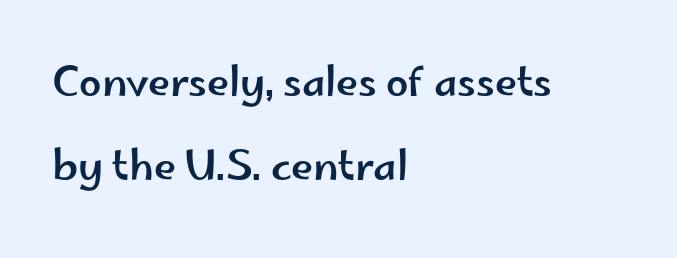
The type is set solid horizontally, with unmodified tracking. Each row of text sits above clean, open space. Note the varied advance widths — an 'i' is clearly narrower than an 'm'. The leading is generous, giving the passage an open texture. Horizontally, the lines are justified to the leading edge only.
